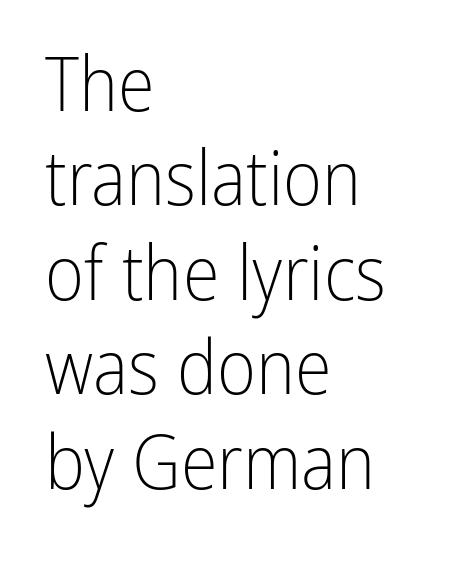
You can tell it's not italic because the verticals are truly vertical. Each word holds together tightly as a unit, with standard inter-letter gaps. The text was rendered using a sans face with plain stroke endings. The paragraph shown leans on its left margin.
